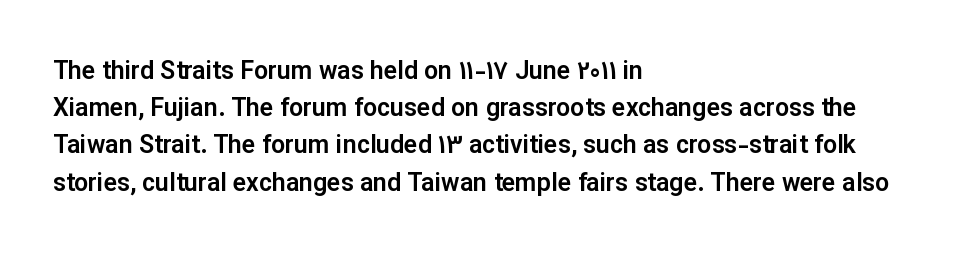
Q: Is the text italic (slanted)? A: No, it is upright.
Q: Is the text underlined? A: No.
Q: How is the paragraph aligned? A: Left-aligned.
Q: Is the spacing between letters normal or unusually wide? A: Normal.
Q: Is the spacing between lines tight, normal or loose? A: Normal.
